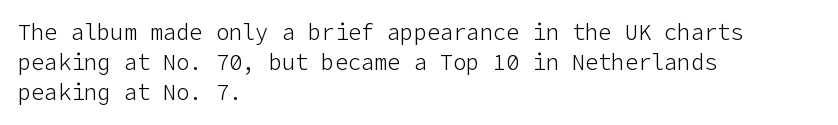
The image shows 22 px text type, upright; set left-aligned, normal line spacing (1.37x), normal letter spacing, not underlined.
